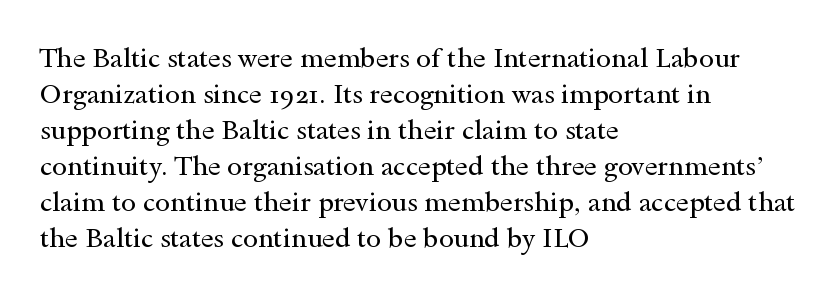
The image shows 27 px text type, upright; set left-aligned, normal line spacing (1.33x), normal letter spacing, not underlined.
